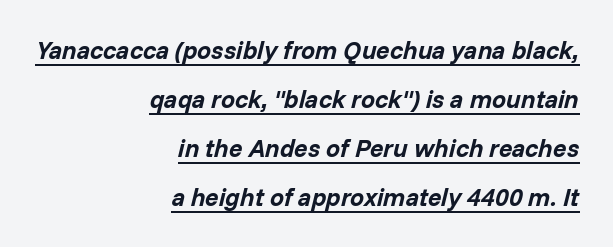
Italic: yes, the glyphs are oblique. The lines are quadded right. Each line of the rendering has a horizontal stroke beneath the glyphs. Nobody touched the tracking dial on this one. One glance says open: line gaps are wider than usual. Strong, thick strokes mark this as bold type.
